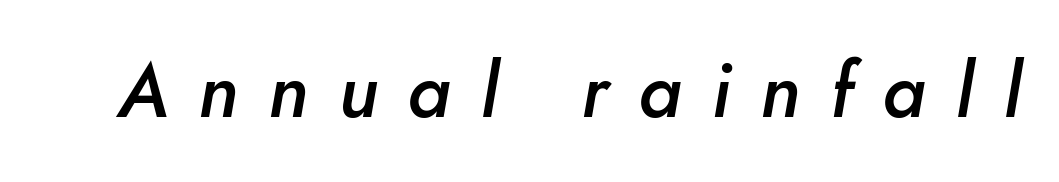
{"italic": "yes", "lean": "right", "slant_degrees": 10, "bold": "semi", "weight": "semibold", "width": "normal", "stroke_contrast": "low", "x_height": "small", "monospaced": "no", "underline": "no", "letter_spacing": "wide", "letter_spacing_em": 0.39, "glyph_px": 76}
